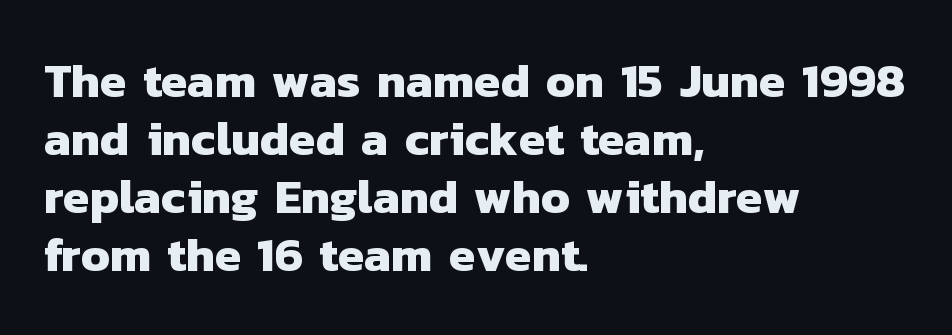
Q: Is the text bold? A: Yes.
Q: Is the typeface a serif or a sans-serif typeface? A: Sans-serif.
Q: Is the text underlined? A: No.
Q: How is the paragraph aligned? A: Left-aligned.
Q: Is the spacing between letters normal or unusually wide? A: Normal.
Q: Width (condensed, normal, or wide)? A: Normal.
Q: Stroke contrast? A: Low.
Q: x-height? A: Medium.
Q: Monospaced? A: No.
